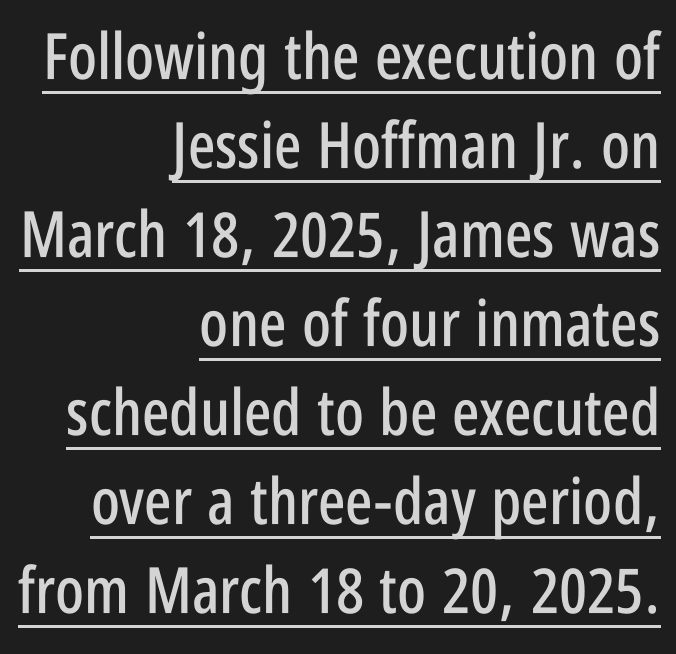
{"serif": "no", "italic": "no", "width": "condensed", "stroke_contrast": "low", "x_height": "large", "monospaced": "no", "underline": "yes", "align": "right", "line_spacing": "normal", "line_spacing_ratio": 1.39, "letter_spacing": "normal", "letter_spacing_em": 0.0, "glyph_px": 64}
